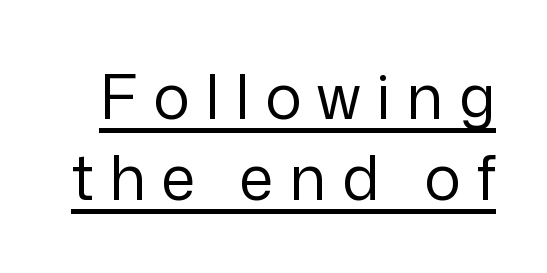
Is there an underline? Yes — a line sits under the letters. Loose tracking; the words dissolve into strings of separated letters. The characters display no serif detailing; their extremities are plain. The specimen reads as upright at a glance.
